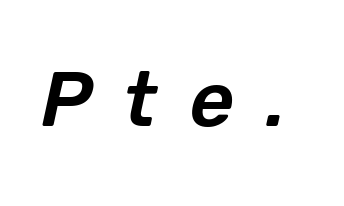
{"italic": "yes", "lean": "right", "slant_degrees": 12, "width": "normal", "stroke_contrast": "low", "x_height": "medium", "monospaced": "no", "underline": "no", "letter_spacing": "wide", "letter_spacing_em": 0.41, "glyph_px": 78}
